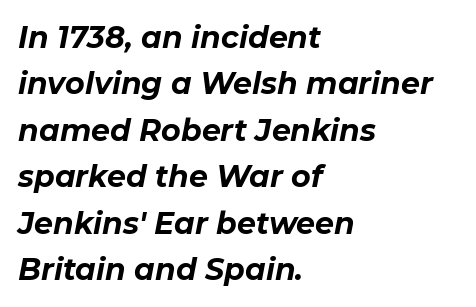
How would I describe the line gaps? Plain and ordinary. Character widths vary here, with narrow letters taking less room than wide ones. Stroke thickness is high; the sample reads as a true bold. Rendered with sloped, italic letterforms. Layout note: lines flush left. Between one letter and the next there's only the usual sliver of space.
